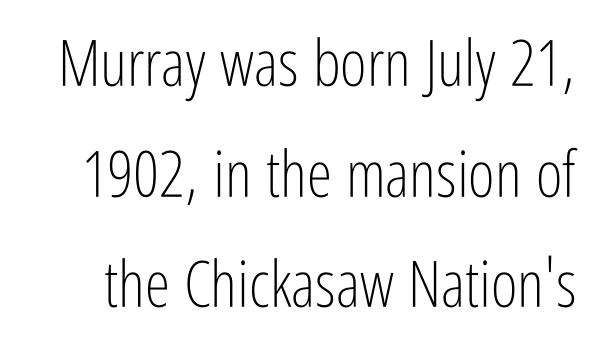
The image shows 64 px light, condensed sans-serif type, upright; set line spacing 1.73x, normal letter spacing, not underlined; low stroke contrast and a medium x-height.
